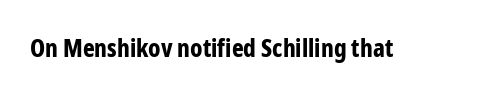
Q: Is the text bold? A: Yes.
Q: Is the text italic (slanted)? A: No, it is upright.
Q: Is the text underlined? A: No.
Q: Is the spacing between letters normal or unusually wide? A: Normal.
